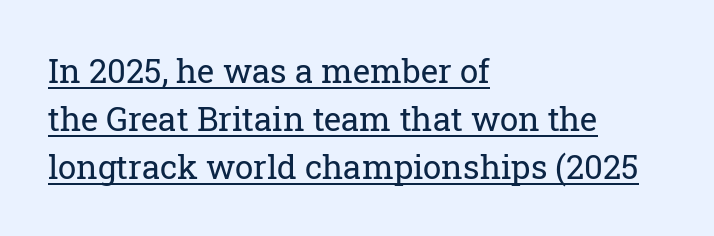
{"serif": "yes", "italic": "no", "bold": "no", "weight": "regular", "width": "normal", "stroke_contrast": "low", "x_height": "medium", "monospaced": "no", "underline": "yes", "align": "left", "line_spacing": "normal", "line_spacing_ratio": 1.45, "letter_spacing": "normal", "letter_spacing_em": 0.0, "glyph_px": 33}
